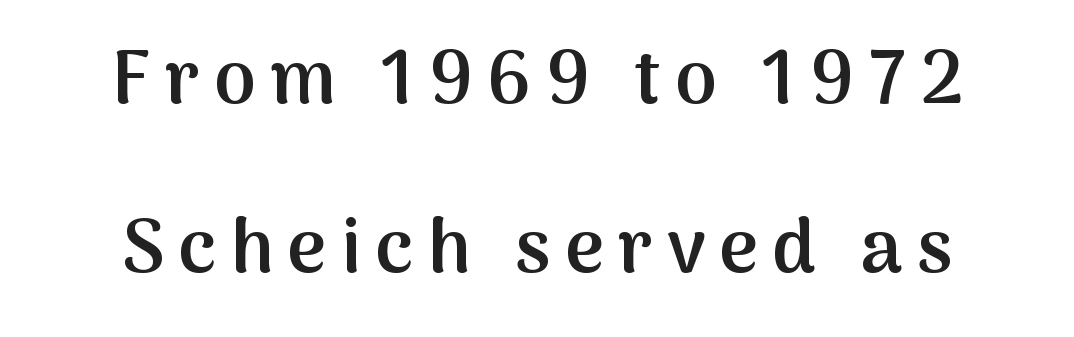
{"serif": "no", "italic": "no", "bold": "semi", "weight": "semibold", "width": "normal", "stroke_contrast": "medium", "x_height": "medium", "monospaced": "no", "underline": "no", "align": "center", "line_spacing": "loose", "line_spacing_ratio": 2.26, "glyph_px": 75}
